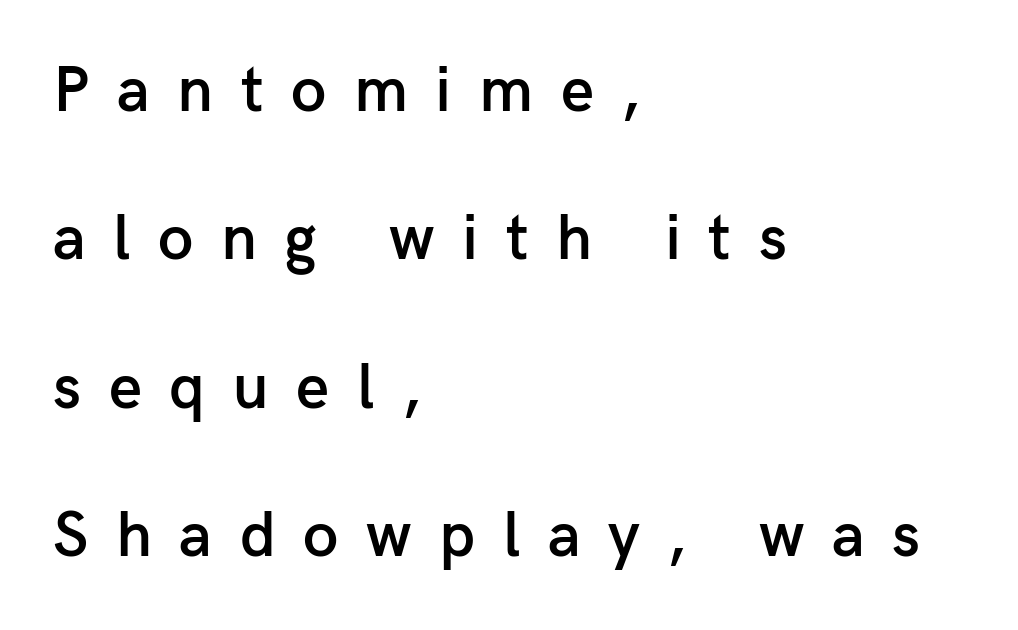
{"serif": "no", "italic": "no", "bold": "semi", "weight": "semibold", "width": "normal", "stroke_contrast": "low", "x_height": "medium", "monospaced": "no", "underline": "no", "align": "left", "line_spacing": "loose", "line_spacing_ratio": 2.32, "letter_spacing": "wide", "letter_spacing_em": 0.43, "glyph_px": 64}
